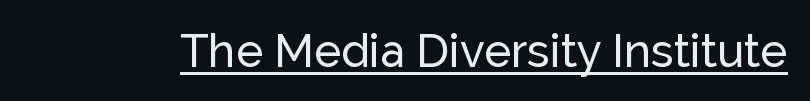
Q: Is the text italic (slanted)? A: No, it is upright.
Q: Is the typeface a serif or a sans-serif typeface? A: Sans-serif.
Q: Is the text underlined? A: Yes.
Q: Is the spacing between letters normal or unusually wide? A: Normal.
Q: Width (condensed, normal, or wide)? A: Normal.
Q: Stroke contrast? A: Low.
Q: x-height? A: Medium.
Q: Monospaced? A: No.
